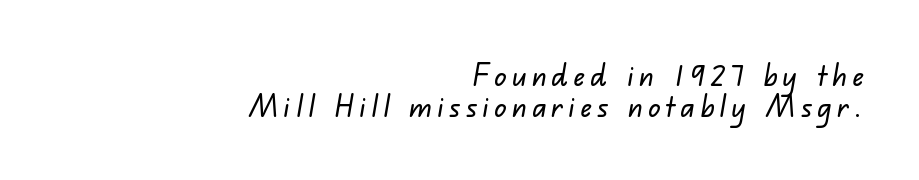
{"serif": "no", "width": "normal", "stroke_contrast": "low", "x_height": "small", "monospaced": "no", "underline": "no", "align": "right", "line_spacing": "tight", "line_spacing_ratio": 1.03, "glyph_px": 30}
